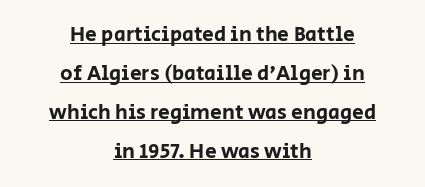
A student would call this center alignment; a typographer would say set centered. No extra tracking has been applied to these lines. Check the space under the baseline: a stroke is drawn there. Does the lettering tilt? It doesn't — this is upright.
